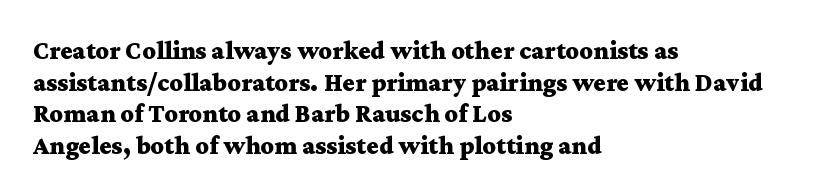
I'd describe the lettering as bold — thick and assertive. Words appear dense and cohesive because spacing is normal. Reading down the block, your eye returns to a fixed left position each line. The lettering holds an erect, upright posture throughout. Descender tails drop into unmarked territory.
